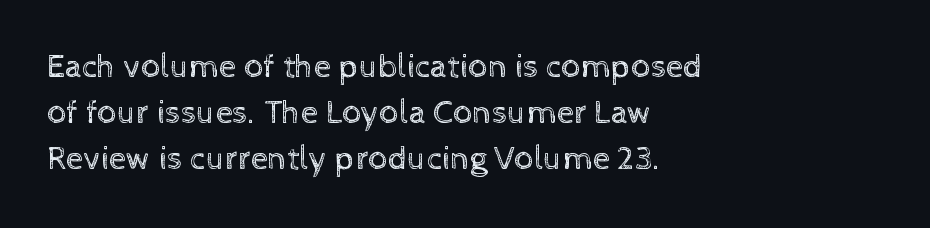
The image shows 34 px regular-weight type, upright; set left-aligned, normal line spacing (1.36x), normal letter spacing, not underlined; a medium x-height.
